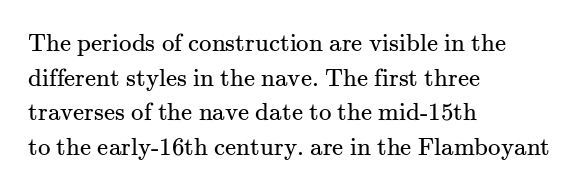
The image shows 25 px text type, upright; set left-aligned, normal line spacing (1.39x), normal letter spacing, not underlined.
